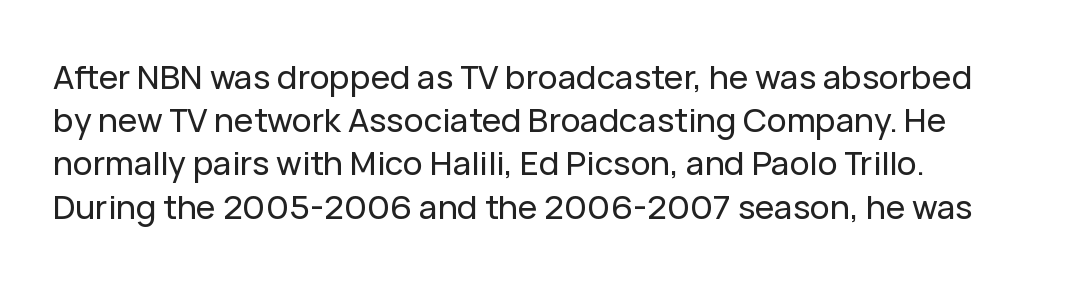
{"serif": "no", "italic": "no", "width": "normal", "stroke_contrast": "low", "x_height": "medium", "monospaced": "no", "underline": "no", "line_spacing": "normal", "line_spacing_ratio": 1.31, "letter_spacing": "normal", "letter_spacing_em": 0.0, "glyph_px": 33}
